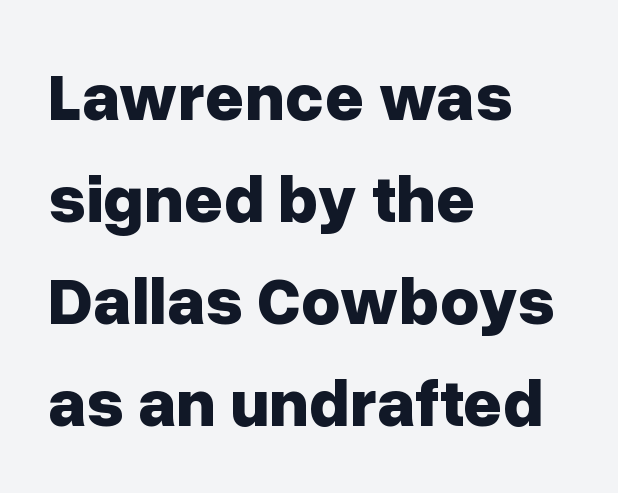
Interline gaps are of average width in this sample. The setting favours the left margin, as ordinary paragraphs usually do. Posture: straight, roman, zero tilt. Are there feet on the stems? There aren't — it's a sans.
